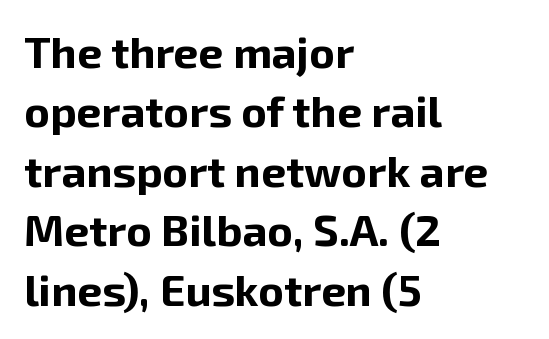
Q: Is the text bold? A: Yes.
Q: Is the text italic (slanted)? A: No, it is upright.
Q: Is the typeface a serif or a sans-serif typeface? A: Sans-serif.
Q: Is the text underlined? A: No.
Q: How is the paragraph aligned? A: Left-aligned.
Q: Is the spacing between letters normal or unusually wide? A: Normal.
Q: Is the spacing between lines tight, normal or loose? A: Normal.
Q: Width (condensed, normal, or wide)? A: Normal.
Q: Stroke contrast? A: Low.
Q: x-height? A: Medium.
Q: Monospaced? A: No.
